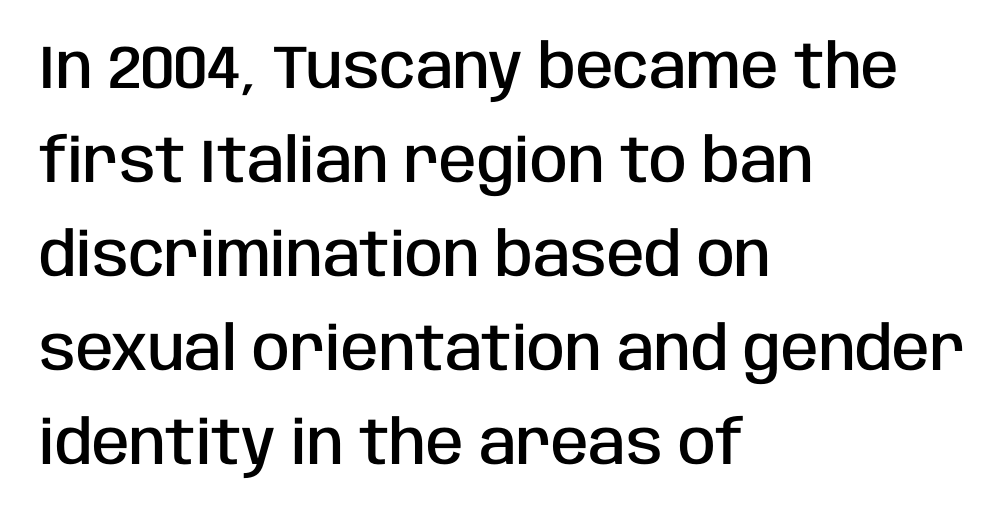
The image shows 61 px semibold, condensed sans-serif type, upright; set left-aligned, normal line spacing (1.54x), normal letter spacing, not underlined; low stroke contrast and a large x-height.
